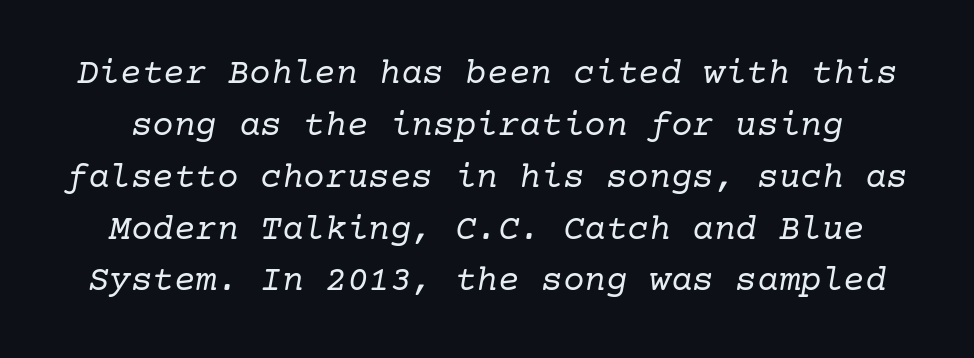
An italicized treatment has been applied to the whole sample. A clean baseline with only descenders dipping below it. Tracking here is standard; glyphs follow each other at the usual distance. Classification — serif. No extra ink here — the face is not bold.
